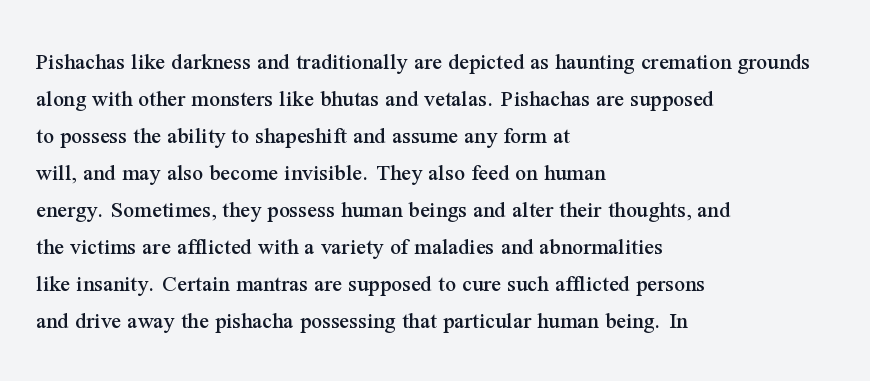
This is roman type, the default non-slanted kind. The lines in this sample share a left origin and differ only in where they stop. Glance below the letters and you will spot only blank space. The line-height multiplier appears to be the usual default. No extra tracking has been applied to these lines.
